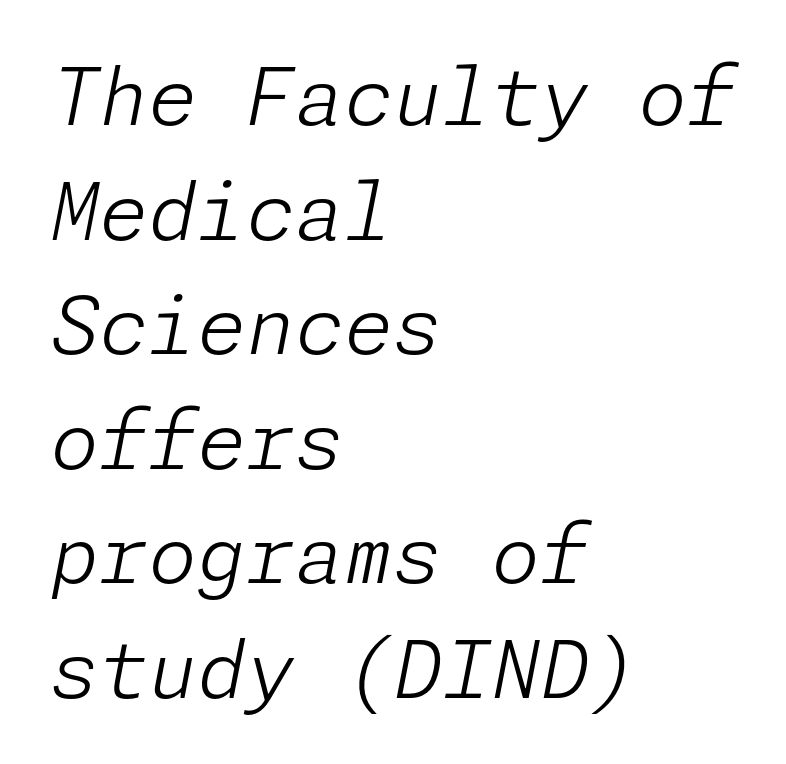
Q: Is the text bold? A: No.
Q: Is the text italic (slanted)? A: Yes, it leans right by about 11 degrees.
Q: Is the text underlined? A: No.
Q: How is the paragraph aligned? A: Left-aligned.
Q: Is the spacing between letters normal or unusually wide? A: Normal.
Q: Is the spacing between lines tight, normal or loose? A: Normal.
Q: Width (condensed, normal, or wide)? A: Normal.
Q: Stroke contrast? A: Low.
Q: x-height? A: Medium.
